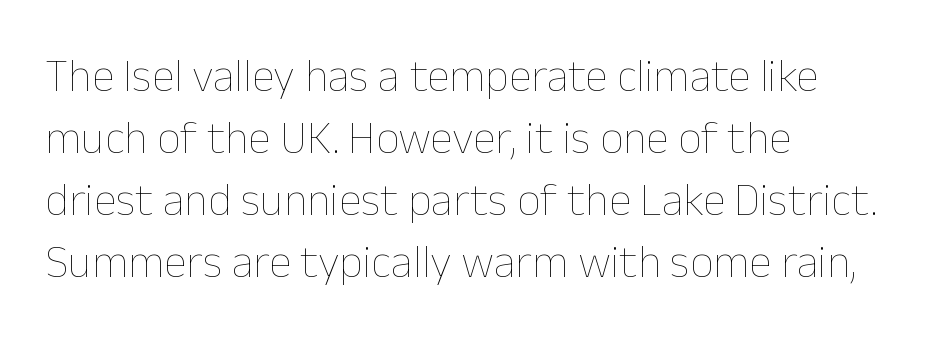
Weight: regular or lighter. Rows of type keep a routine distance in the vertical direction. A typesetter would call this proportional, since set widths differ per character. Students, note that the glyphs here touch the page at normal intervals.
